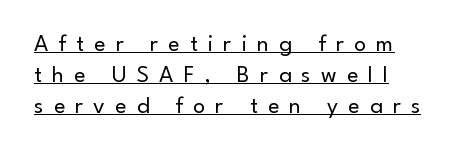
Q: Is the text bold? A: No.
Q: Is the text italic (slanted)? A: No, it is upright.
Q: Is the text underlined? A: Yes.
Q: How is the paragraph aligned? A: Left-aligned.
Q: Is the spacing between letters normal or unusually wide? A: Unusually wide.
Q: Is the spacing between lines tight, normal or loose? A: Normal.
